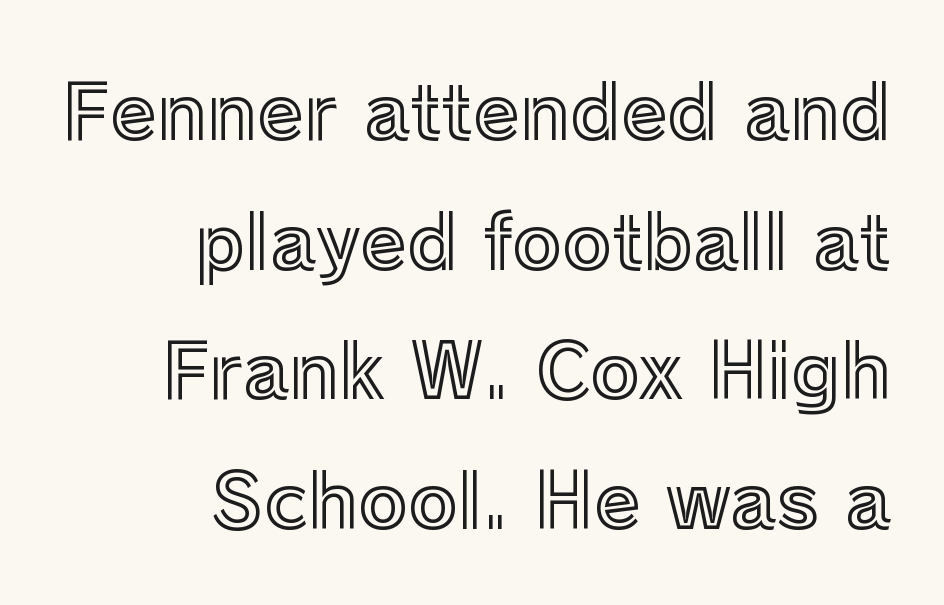
The image shows 75 px text type, upright; set right-aligned, line spacing 1.73x, normal letter spacing, not underlined; a medium x-height.
